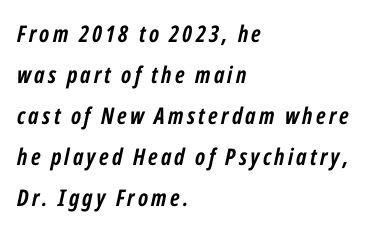
Q: Is the text bold? A: Yes.
Q: Is the text italic (slanted)? A: Yes, it leans right by about 12 degrees.
Q: Is the text underlined? A: No.
Q: How is the paragraph aligned? A: Left-aligned.
